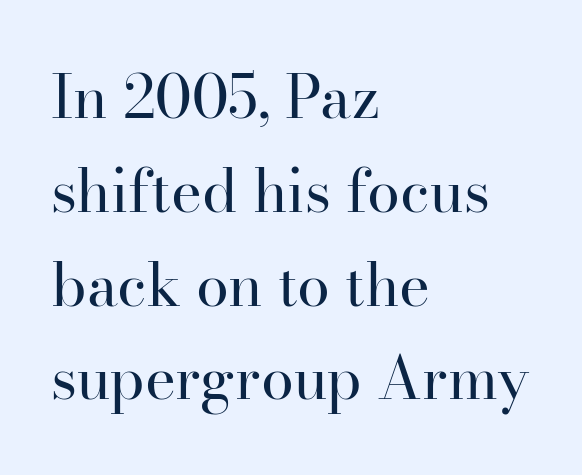
This rendering leaves character spacing at its baseline value. These lines were composed using upright roman letters. No heavy texture on the line: the type isn't bold. Regarding serifs, this sample has them. The area under the type is left untouched. Short and long lines alike share a common starting point at left.
